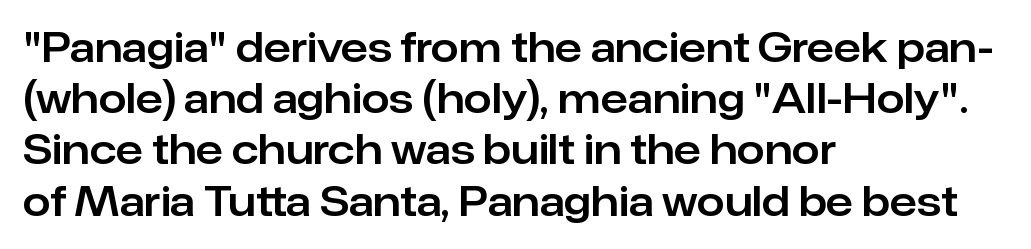
Whoever set this chose a conventional vertical rhythm. To sum up the face: it is a sans, with no serifs. The passage is arranged the way most books set body copy — flush left. Italic: no, the glyphs are upright roman. The rendering uses natural spacing where letterforms have individual widths. Compared with typical body copy, the letter spacing here is the same.
